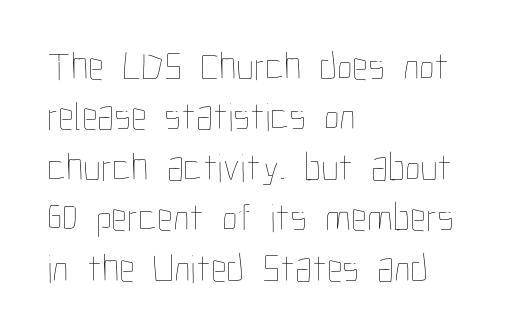
{"italic": "no", "bold": "no", "weight": "thin", "width": "condensed", "stroke_contrast": "low", "x_height": "medium", "monospaced": "no", "underline": "no", "align": "left", "line_spacing": "normal", "line_spacing_ratio": 1.26, "letter_spacing": "normal", "letter_spacing_em": 0.0, "glyph_px": 40}
